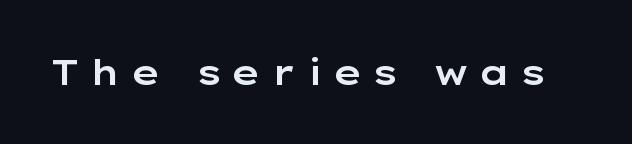
A typesetter would mark this as roman, not italic. Character widths vary here, with narrow letters taking less room than wide ones. The specimen omits any rule beneath the text block's lines. Look at the bottom of the vertical strokes: they stop flat, with no serifs. Someone cranked the tracking dial way up on this one.
